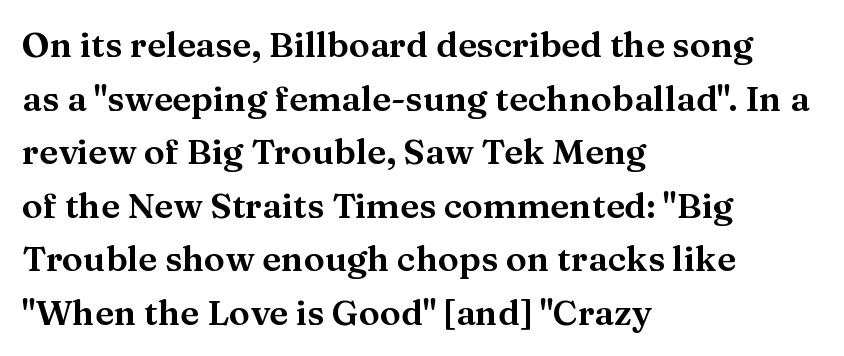
Q: Is the text italic (slanted)? A: No, it is upright.
Q: Is the typeface a serif or a sans-serif typeface? A: Serif.
Q: Is the text underlined? A: No.
Q: How is the paragraph aligned? A: Left-aligned.
Q: Is the spacing between letters normal or unusually wide? A: Normal.
Q: Is the spacing between lines tight, normal or loose? A: Normal.
Q: Width (condensed, normal, or wide)? A: Wide.
Q: Stroke contrast? A: Medium.
Q: x-height? A: Medium.
Q: Monospaced? A: No.
